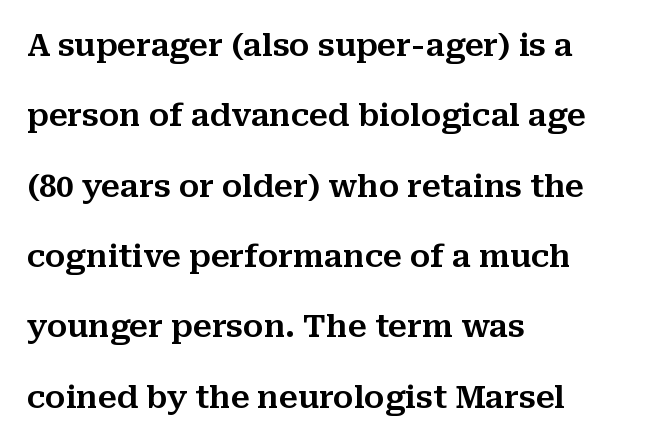
{"serif": "yes", "italic": "no", "width": "normal", "stroke_contrast": "medium", "x_height": "medium", "monospaced": "no", "underline": "no", "align": "left", "line_spacing": "loose", "line_spacing_ratio": 2.27, "letter_spacing": "normal", "letter_spacing_em": 0.0, "glyph_px": 31}
